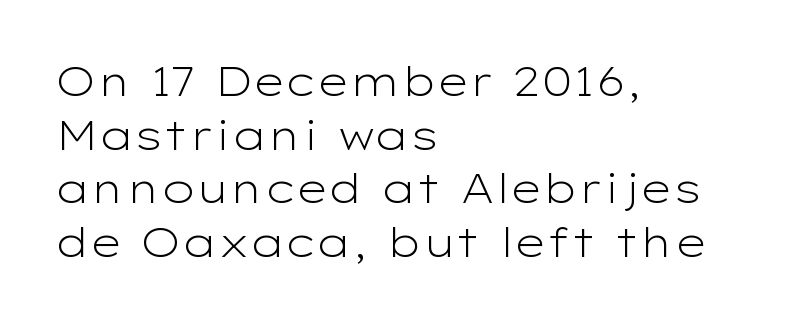
Q: Is the text bold? A: No.
Q: Is the text italic (slanted)? A: No, it is upright.
Q: Is the typeface a serif or a sans-serif typeface? A: Sans-serif.
Q: Is the text underlined? A: No.
Q: How is the paragraph aligned? A: Left-aligned.
Q: Is the spacing between letters normal or unusually wide? A: Normal.
Q: Is the spacing between lines tight, normal or loose? A: Normal.
Q: Width (condensed, normal, or wide)? A: Wide.
Q: Stroke contrast? A: Low.
Q: x-height? A: Medium.
Q: Monospaced? A: No.
